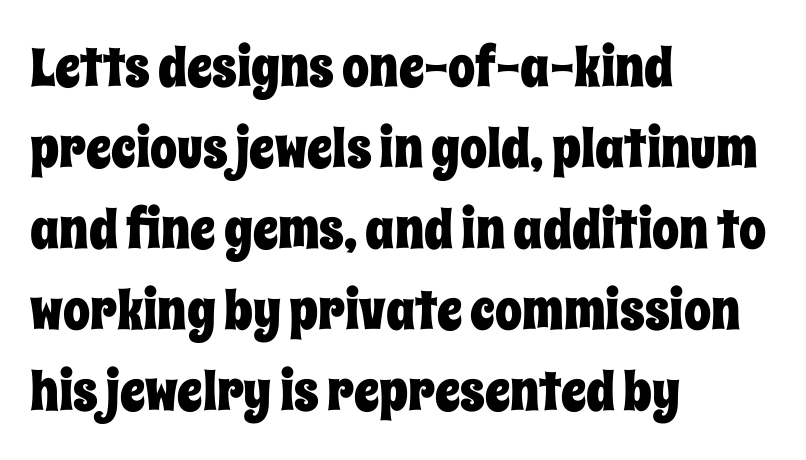
{"italic": "no", "width": "condensed", "stroke_contrast": "low", "x_height": "large", "monospaced": "no", "underline": "no", "align": "left", "line_spacing": "normal", "line_spacing_ratio": 1.5, "letter_spacing": "normal", "letter_spacing_em": 0.0, "glyph_px": 54}
